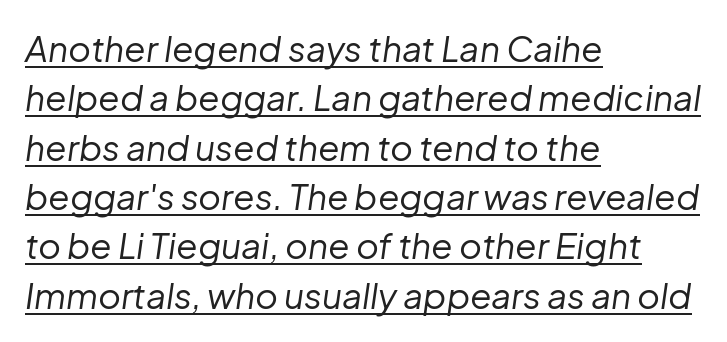
{"italic": "yes", "lean": "right", "slant_degrees": 8, "bold": "no", "weight": "regular", "width": "normal", "stroke_contrast": "low", "x_height": "medium", "monospaced": "no", "underline": "yes", "align": "left", "line_spacing": "normal", "line_spacing_ratio": 1.41, "letter_spacing": "normal", "letter_spacing_em": 0.0, "glyph_px": 35}
